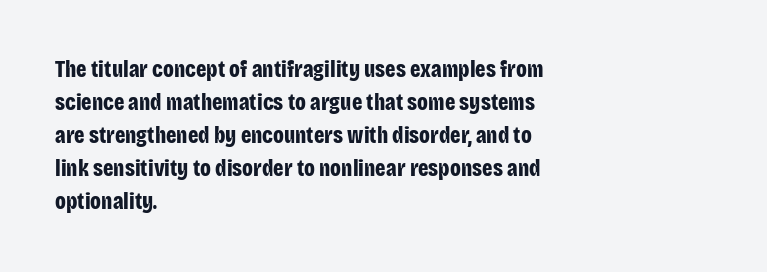
The image shows 23 px bold type, upright; set left-aligned, normal line spacing (1.44x), normal letter spacing, not underlined.
